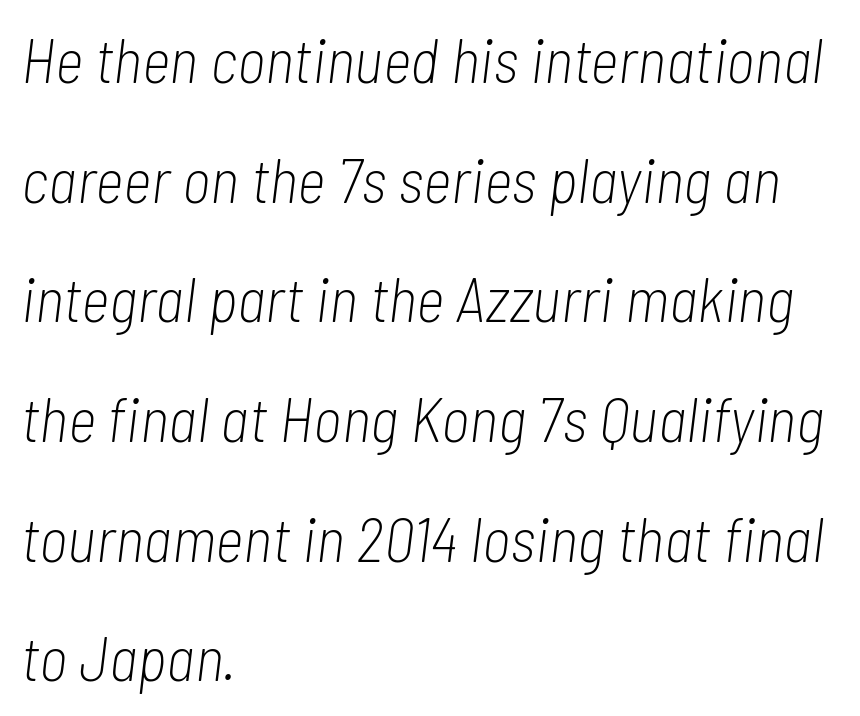
The image shows 62 px light, condensed type, italic (leaning right); set left-aligned, loose line spacing (1.93x), normal letter spacing, not underlined; low stroke contrast and a medium x-height.
